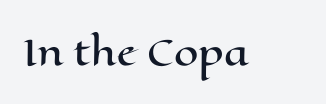
Here the glyphs are tracked normally, forming tight word shapes. This is roman type, the default non-slanted kind. Unmarked baselines from the first word to the last. Here the designer chose a conventional face with non-uniform glyph widths.
